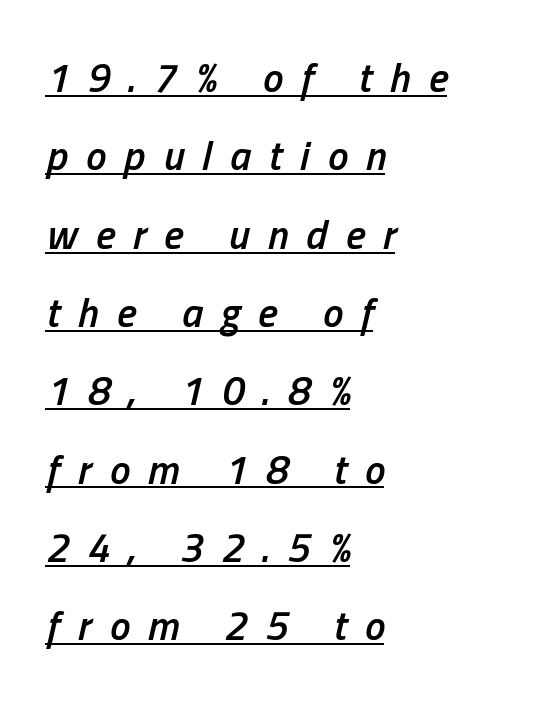
You could not count columns in this text — the font is proportionally spaced. There's an unmistakable incline to the writing here. Underline: present. Each new line begins a long way beneath the previous one. Horizontal alignment here is leftward, the default for most running prose. The face used here is a semibold: visibly heavier than regular, lighter than bold.
